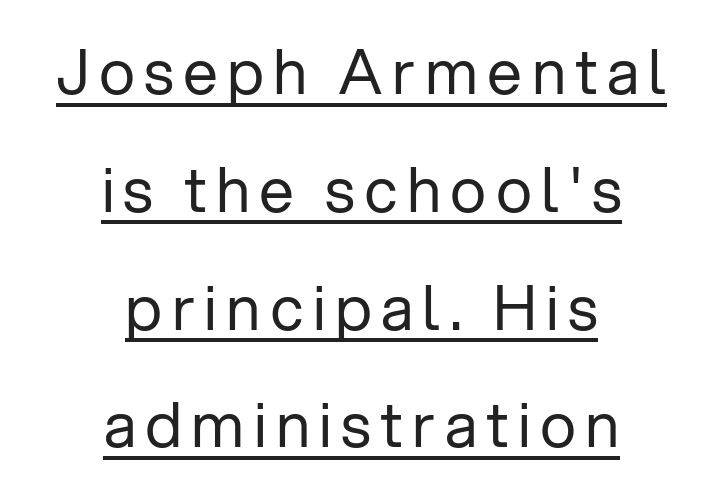
Q: Is the text bold? A: No.
Q: Is the text italic (slanted)? A: No, it is upright.
Q: Is the typeface a serif or a sans-serif typeface? A: Sans-serif.
Q: Is the text underlined? A: Yes.
Q: How is the paragraph aligned? A: Centered.
Q: Is the spacing between lines tight, normal or loose? A: Loose.
Q: Width (condensed, normal, or wide)? A: Normal.
Q: Stroke contrast? A: Low.
Q: x-height? A: Medium.
Q: Monospaced? A: No.
